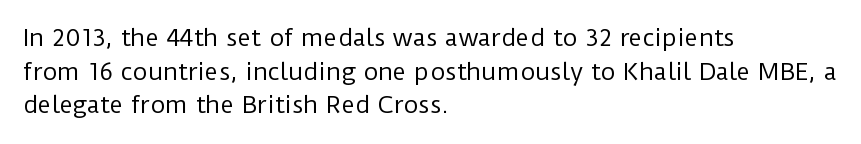
{"italic": "no", "bold": "no", "underline": "no", "align": "left", "line_spacing": "normal", "line_spacing_ratio": 1.46, "letter_spacing": "normal", "letter_spacing_em": 0.0, "glyph_px": 23}
